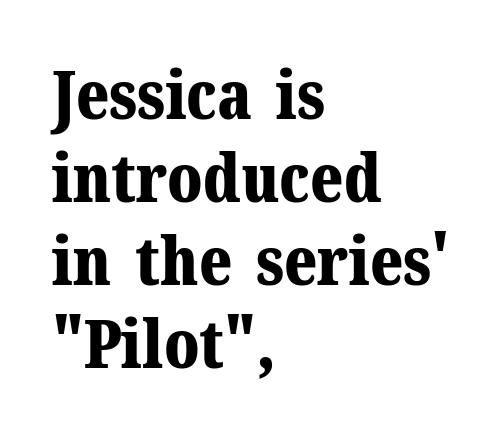
{"serif": "yes", "italic": "no", "bold": "yes", "weight": "bold", "width": "normal", "stroke_contrast": "medium", "x_height": "medium", "monospaced": "no", "underline": "no", "align": "left", "line_spacing_ratio": 1.24, "letter_spacing": "normal", "letter_spacing_em": 0.0, "glyph_px": 67}
